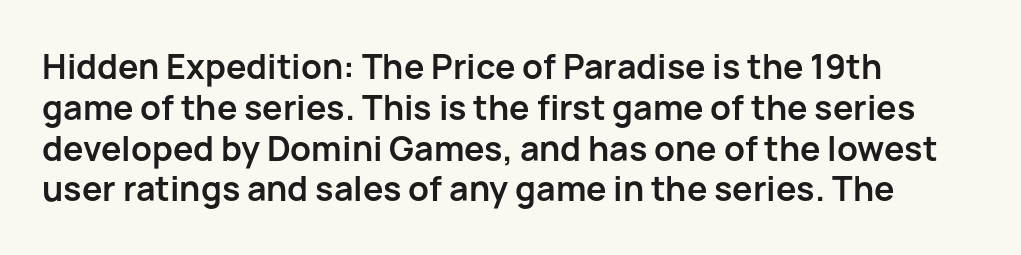
The image shows 34 px semibold sans-serif type, upright; set left-aligned, line spacing 1.2x, normal letter spacing, not underlined; low stroke contrast and a medium x-height.
